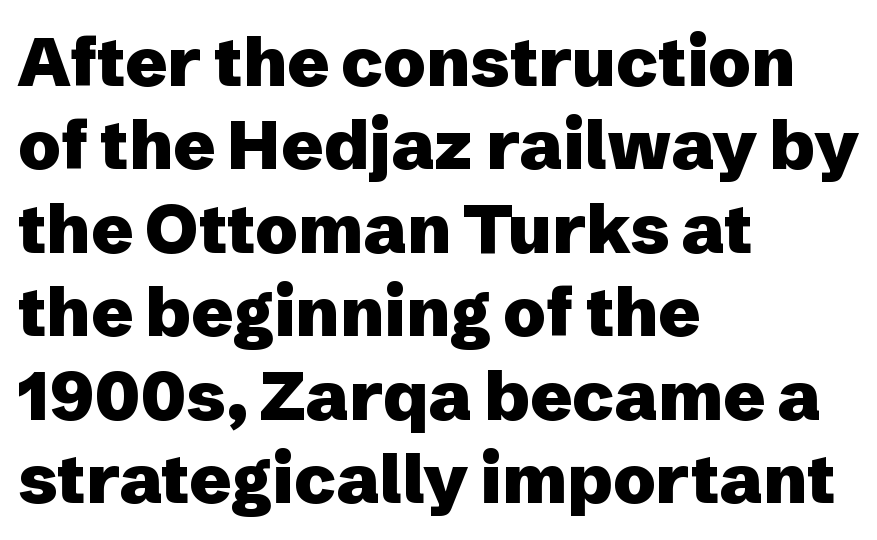
The image shows 69 px heavy sans-serif type, upright; set left-aligned, line spacing 1.21x, normal letter spacing, not underlined; low stroke contrast and a medium x-height.
